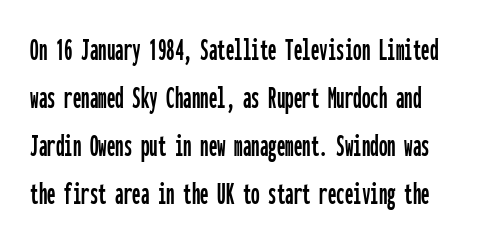
Bare-footed words on every line. A typesetter would call this leading conventional body-copy spacing. Observe the ordinary spacing: letters are neighbours, not strangers. The face used here is monospaced, like something from a code editor. Observe the absence of serifs on each vertical stroke in this sample. Italic: no, the glyphs are upright roman.
